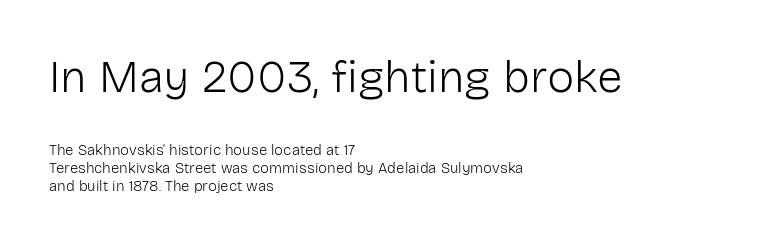
This sample has the flowing, uneven cadence of proportional lettering. Default kerning and tracking; the words read as compact shapes. Typeset ragged right — the left edge is the straight one. This is not heavy type; no bold has been used. The typeface chosen for these lines omits serifs. Tall strokes in this sample are plumb rather than angled.
